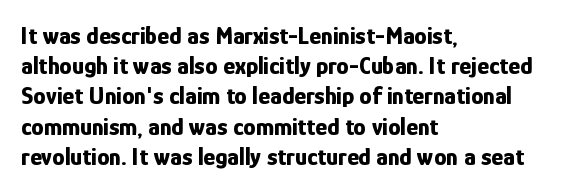
The image shows 25 px bold type, upright; set left-aligned, line spacing 1.21x, normal letter spacing, not underlined.
